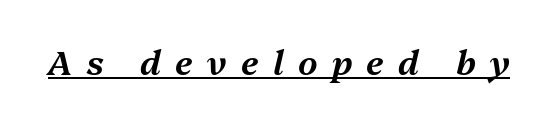
Q: Is the text italic (slanted)? A: Yes, it leans right by about 13 degrees.
Q: Is the text underlined? A: Yes.
Q: Is the spacing between letters normal or unusually wide? A: Unusually wide.
Q: Width (condensed, normal, or wide)? A: Normal.
Q: Stroke contrast? A: Medium.
Q: x-height? A: Medium.
Q: Monospaced? A: No.
